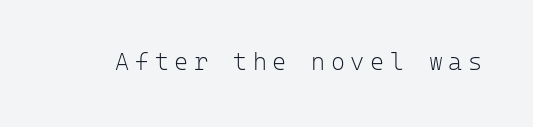
The image shows 24 px text type, upright; set unusually wide letter spacing (+0.23 em), not underlined.
